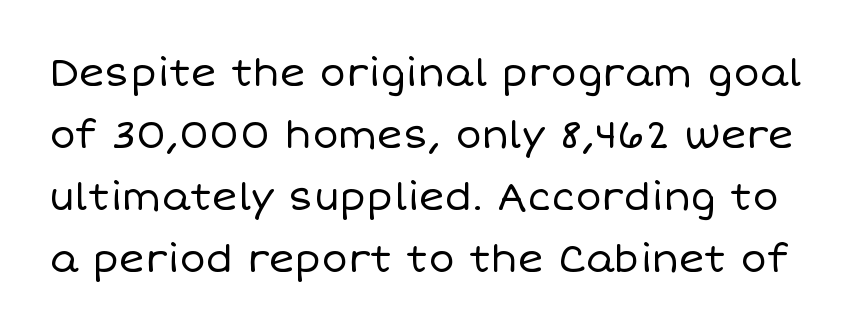
Italic: no, the glyphs are upright roman. No word sits above an underline. Looks like regular typesetting: each glyph gets only the width it needs. Horizontal bands of white between lines are of average thickness.
